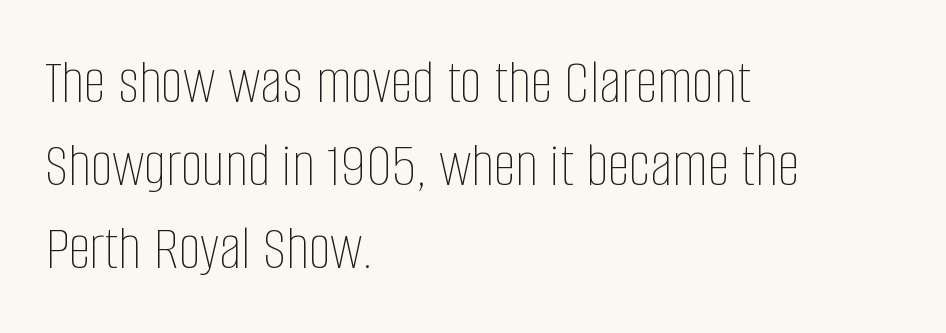
Compared with typical body copy, the letter spacing here is the same. Spacing verdict: proportional, widths tailored to each character. Bare-footed words on every line. The lines sit at an ordinary, default distance from one another. Compared with a typical body face, this is equally light or lighter still. The rendering anchors every line to the left-hand side.
